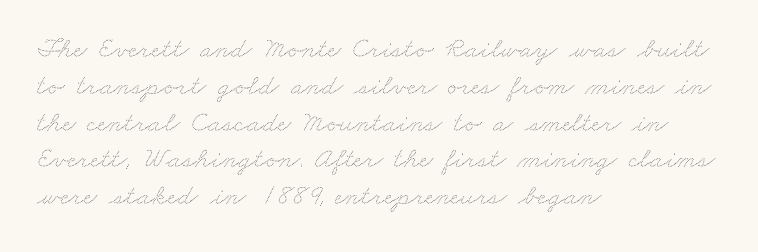
Q: Is the text bold? A: No.
Q: Is the text underlined? A: No.
Q: How is the paragraph aligned? A: Left-aligned.
Q: Is the spacing between letters normal or unusually wide? A: Normal.
Q: Is the spacing between lines tight, normal or loose? A: Normal.
Q: Width (condensed, normal, or wide)? A: Wide.
Q: Stroke contrast? A: Medium.
Q: x-height? A: Small.
Q: Monospaced? A: No.
